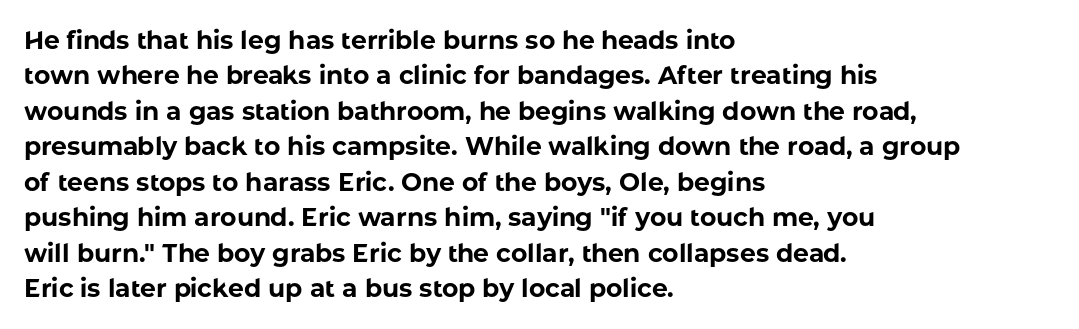
The strokes are fattened all the way to bold. Does the copy run flush right? No — it runs flush left. The face used here is rendered with its standard letterfit. Does the leading feel generous? No, just average. The typography opts for an upright posture over an oblique one.
